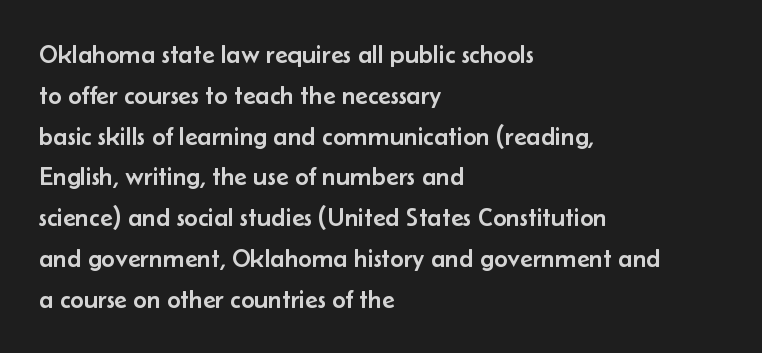
The image shows 26 px text type, upright; set left-aligned, normal line spacing (1.57x), normal letter spacing, not underlined.
